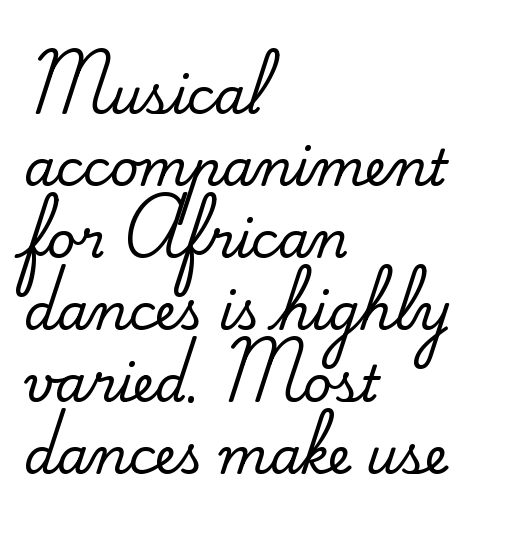
The image shows 50 px serif type; set left-aligned, normal line spacing (1.44x), normal letter spacing, not underlined; medium stroke contrast and a small x-height.
